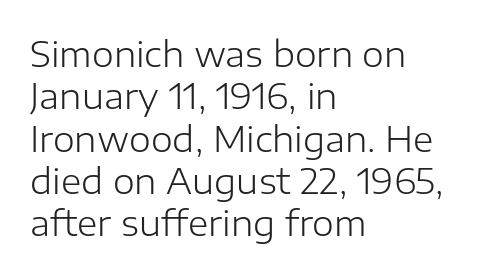
The image shows 35 px light sans-serif type, upright; set left-aligned, line spacing 1.21x, normal letter spacing, not underlined; low stroke contrast and a medium x-height.
